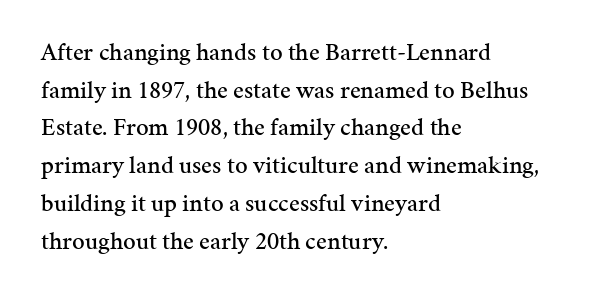
The image shows 25 px text type, upright; set left-aligned, normal line spacing (1.51x), normal letter spacing, not underlined.
